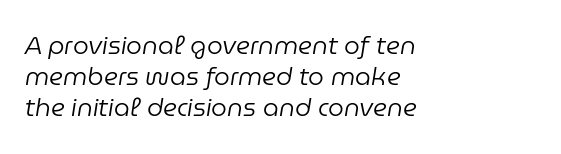
Q: Is the text bold? A: No.
Q: Is the text italic (slanted)? A: Yes, it leans right by about 9 degrees.
Q: Is the text underlined? A: No.
Q: How is the paragraph aligned? A: Left-aligned.
Q: Is the spacing between letters normal or unusually wide? A: Normal.
Q: Is the spacing between lines tight, normal or loose? A: Normal.
